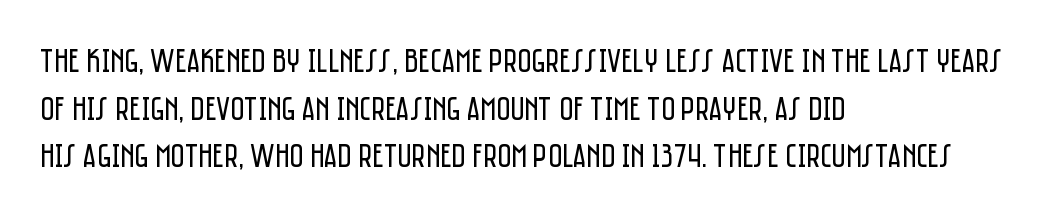
Q: Is the text bold? A: No.
Q: Is the text italic (slanted)? A: No, it is upright.
Q: Is the typeface a serif or a sans-serif typeface? A: Sans-serif.
Q: Is the text underlined? A: No.
Q: How is the paragraph aligned? A: Left-aligned.
Q: Is the spacing between letters normal or unusually wide? A: Normal.
Q: Is the spacing between lines tight, normal or loose? A: Normal.
Q: Width (condensed, normal, or wide)? A: Condensed.
Q: Stroke contrast? A: Low.
Q: x-height? A: Large.
Q: Monospaced? A: No.
